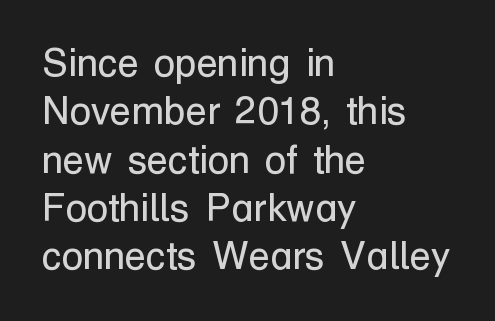
Q: Is the text bold? A: No.
Q: Is the text italic (slanted)? A: No, it is upright.
Q: Is the typeface a serif or a sans-serif typeface? A: Sans-serif.
Q: Is the text underlined? A: No.
Q: How is the paragraph aligned? A: Left-aligned.
Q: Is the spacing between letters normal or unusually wide? A: Normal.
Q: Width (condensed, normal, or wide)? A: Normal.
Q: Stroke contrast? A: Low.
Q: x-height? A: Medium.
Q: Monospaced? A: No.
